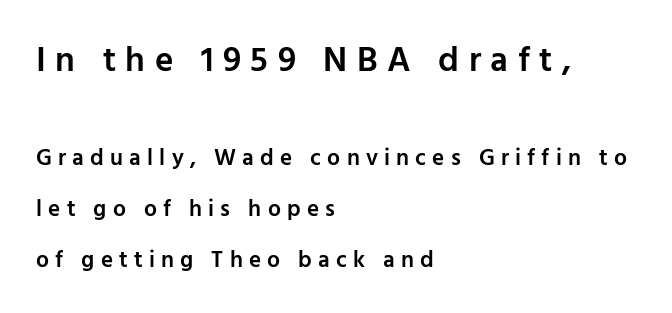
Q: Is the text bold? A: Semi-bold.
Q: Is the text italic (slanted)? A: No, it is upright.
Q: Is the typeface a serif or a sans-serif typeface? A: Sans-serif.
Q: Is the text underlined? A: No.
Q: How is the paragraph aligned? A: Left-aligned.
Q: Is the spacing between letters normal or unusually wide? A: Unusually wide.
Q: Is the spacing between lines tight, normal or loose? A: Loose.
Q: Which block of text is set in a larger size, the first (top) or the second (bottom)? A: The first (top) one.
Q: Width (condensed, normal, or wide)? A: Normal.
Q: Stroke contrast? A: Low.
Q: x-height? A: Medium.
Q: Monospaced? A: No.
